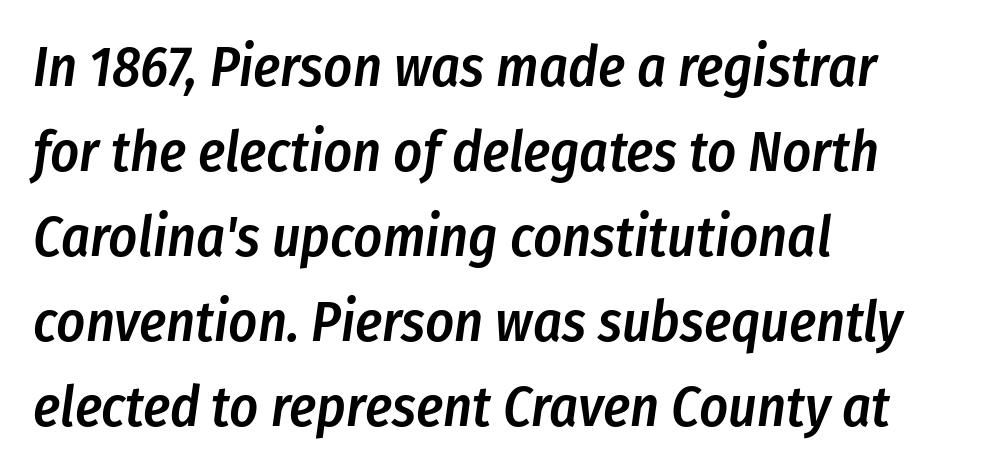
{"italic": "yes", "lean": "right", "slant_degrees": 8, "bold": "semi", "weight": "semibold", "width": "condensed", "stroke_contrast": "low", "x_height": "medium", "monospaced": "no", "underline": "no", "align": "left", "line_spacing": "normal", "line_spacing_ratio": 1.52, "letter_spacing": "normal", "letter_spacing_em": 0.0, "glyph_px": 56}
